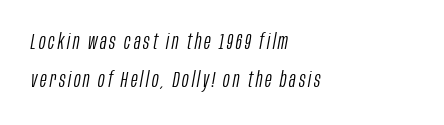
The image shows 22 px text type, italic (leaning right); set left-aligned, line spacing 1.74x, not underlined.
